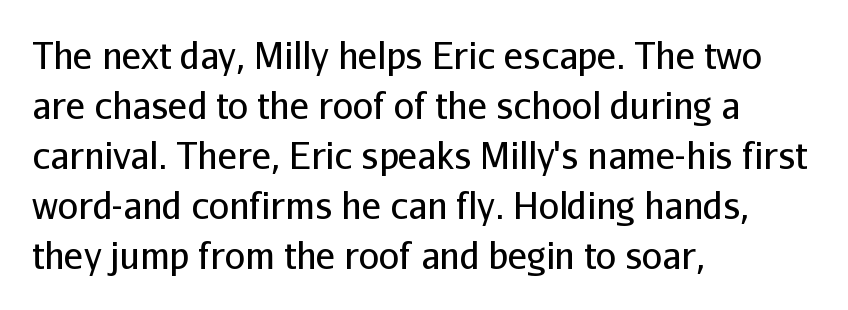
The image shows 36 px regular-weight sans-serif type, upright; set left-aligned, normal line spacing (1.39x), normal letter spacing, not underlined; low stroke contrast and a medium x-height.
